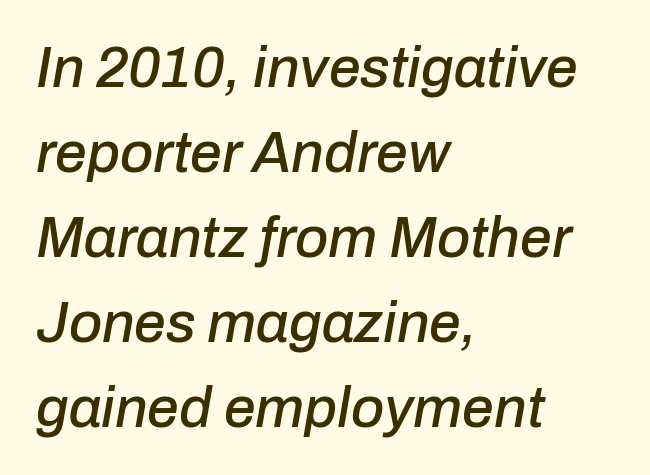
Q: Is the text italic (slanted)? A: Yes, it leans right by about 10 degrees.
Q: Is the text underlined? A: No.
Q: How is the paragraph aligned? A: Left-aligned.
Q: Is the spacing between letters normal or unusually wide? A: Normal.
Q: Is the spacing between lines tight, normal or loose? A: Normal.
Q: Width (condensed, normal, or wide)? A: Normal.
Q: Stroke contrast? A: Low.
Q: x-height? A: Medium.
Q: Monospaced? A: No.
